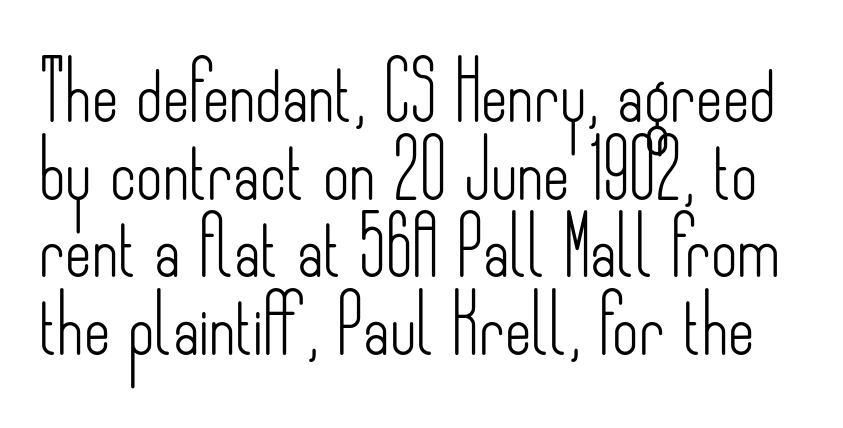
Q: Is the text bold? A: No.
Q: Is the text italic (slanted)? A: No, it is upright.
Q: Is the typeface a serif or a sans-serif typeface? A: Sans-serif.
Q: Is the text underlined? A: No.
Q: Is the spacing between letters normal or unusually wide? A: Normal.
Q: Is the spacing between lines tight, normal or loose? A: Normal.
Q: Width (condensed, normal, or wide)? A: Condensed.
Q: Stroke contrast? A: Low.
Q: x-height? A: Small.
Q: Monospaced? A: No.
